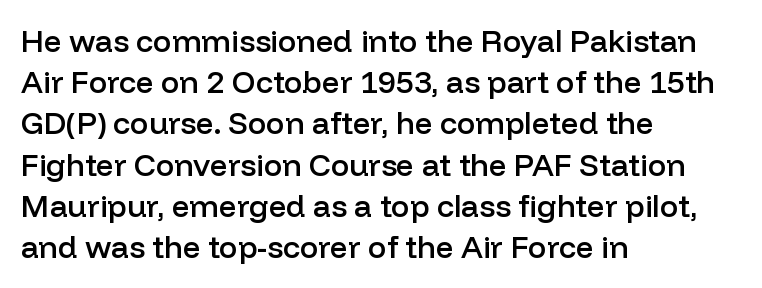
The image shows 31 px semibold sans-serif type, upright; set left-aligned, normal line spacing (1.33x), normal letter spacing, not underlined; low stroke contrast and a medium x-height.
